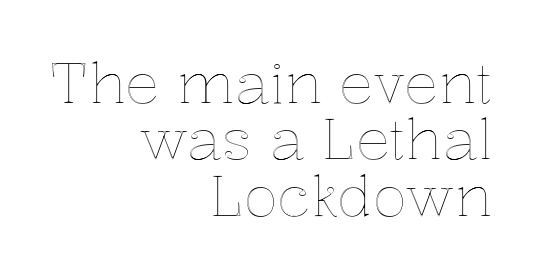
This sample trades vertical openness for compactness between lines. Standard letterfit; no display-style spreading of the glyphs. Is this a fixed-width face? No — the glyphs have proportional, varying widths. The area under the type is left untouched.
